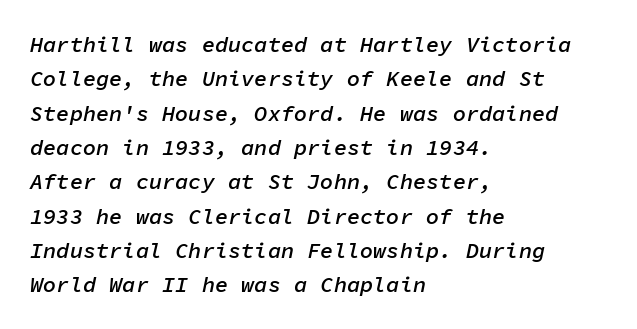
{"italic": "yes", "lean": "right", "slant_degrees": 11, "bold": "semi", "underline": "no", "align": "left", "line_spacing": "normal", "line_spacing_ratio": 1.56, "letter_spacing": "normal", "letter_spacing_em": 0.0, "glyph_px": 22}
